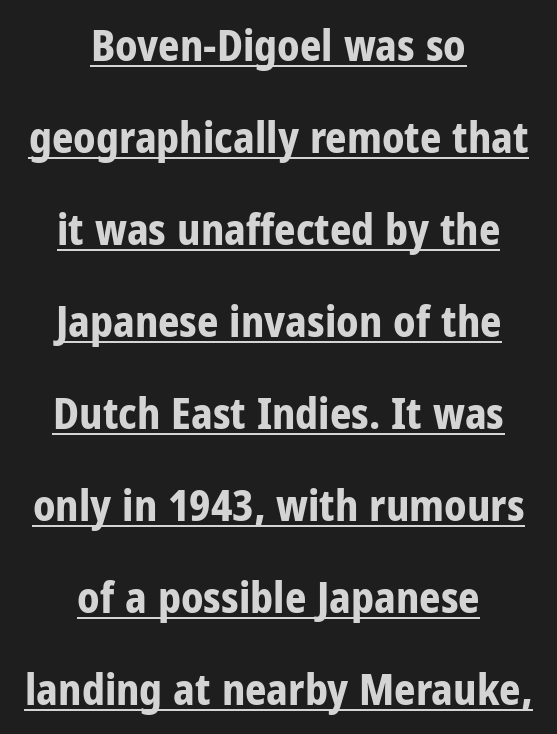
Q: Is the text bold? A: Yes.
Q: Is the text italic (slanted)? A: No, it is upright.
Q: Is the typeface a serif or a sans-serif typeface? A: Sans-serif.
Q: Is the text underlined? A: Yes.
Q: How is the paragraph aligned? A: Centered.
Q: Is the spacing between letters normal or unusually wide? A: Normal.
Q: Is the spacing between lines tight, normal or loose? A: Loose.
Q: Width (condensed, normal, or wide)? A: Condensed.
Q: Stroke contrast? A: Low.
Q: x-height? A: Medium.
Q: Monospaced? A: No.
